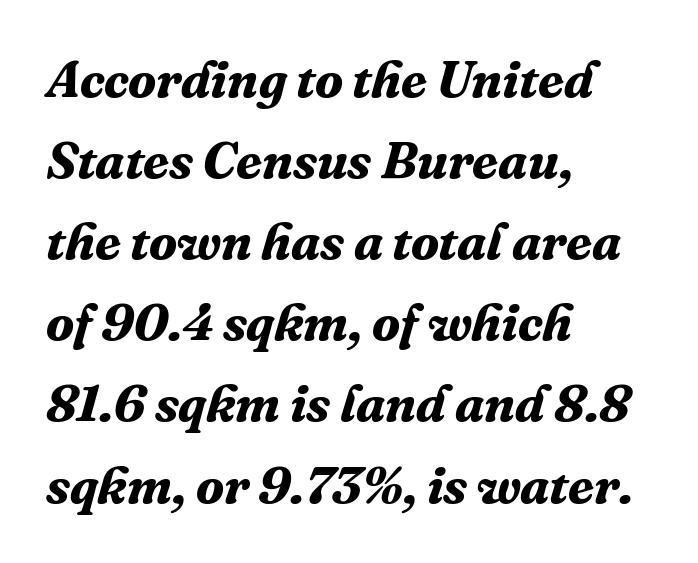
Each word holds together tightly as a unit, with standard inter-letter gaps. These lines are rendered in a variable-pitch font. A full-strength bold gives these letters their thick strokes. Teacher's note: observe the even left margin — that is flush-left alignment.
